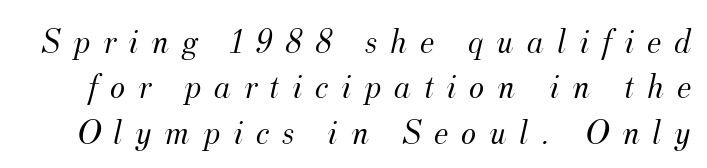
Regular leading. This rendering features lettering with no underline. A light-to-regular cut is what we see here. Note the varied advance widths — an 'i' is clearly narrower than an 'm'. Stroke terminals: seriffed. Each word looks stretched out because of the extra space between its letters.
